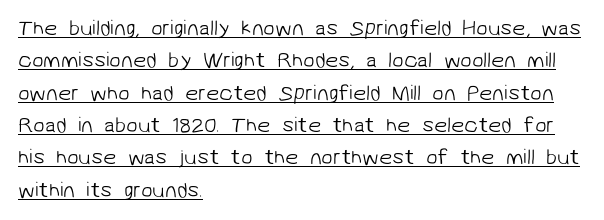
No heavy texture on the line: the type isn't bold. Is there an underline? Yes — a line sits under the letters. Layout note: lines flush left. Each word holds together tightly as a unit, with standard inter-letter gaps. This block has exactly the height ordinary leading produces.
